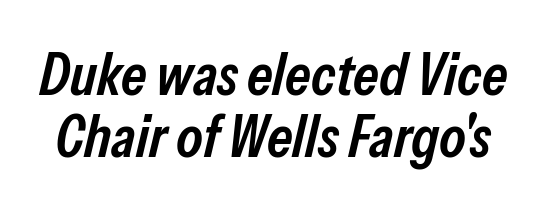
The image shows 60 px semibold, condensed type, italic (leaning right); set tight line spacing (1.03x), normal letter spacing, not underlined; low stroke contrast and a medium x-height.
